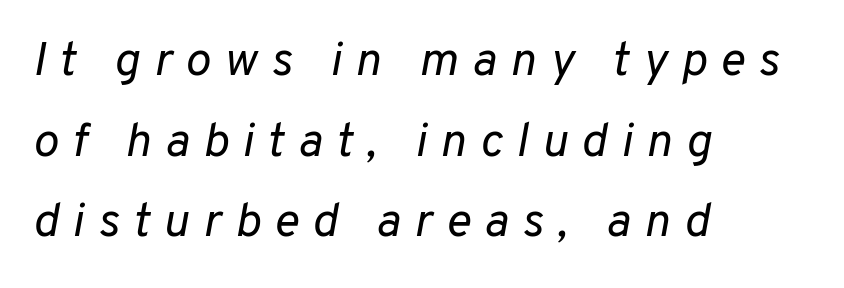
Q: Is the text bold? A: No.
Q: Is the text italic (slanted)? A: Yes, it leans right by about 10 degrees.
Q: Is the text underlined? A: No.
Q: How is the paragraph aligned? A: Left-aligned.
Q: Is the spacing between letters normal or unusually wide? A: Unusually wide.
Q: Is the spacing between lines tight, normal or loose? A: Normal.
Q: Width (condensed, normal, or wide)? A: Normal.
Q: Stroke contrast? A: Low.
Q: x-height? A: Medium.
Q: Monospaced? A: No.
